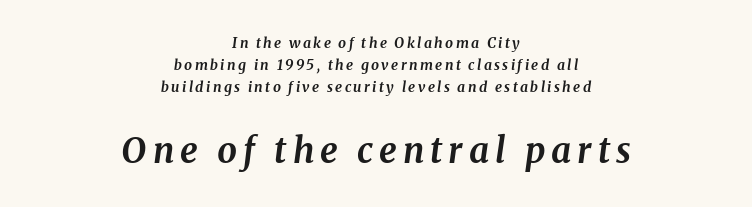
The face used here has the dense, thick strokes of a bold. Varying glyph widths throughout — classic text-font behaviour. The area under the type is left untouched. In CSS terms this would be text-align: center.
